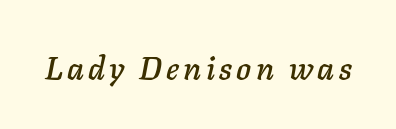
{"italic": "yes", "lean": "right", "slant_degrees": 11, "width": "normal", "stroke_contrast": "low", "x_height": "medium", "monospaced": "no", "underline": "no", "glyph_px": 32}
